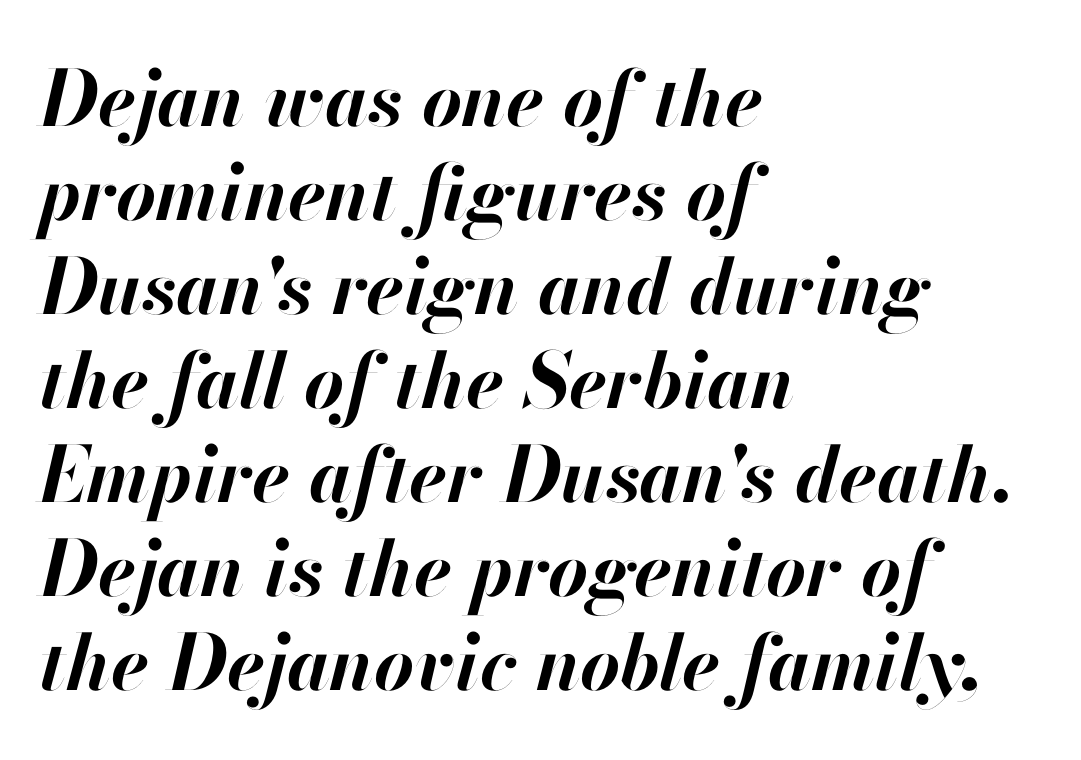
{"italic": "yes", "lean": "right", "slant_degrees": 13, "bold": "yes", "weight": "bold", "width": "normal", "stroke_contrast": "high", "x_height": "small", "monospaced": "no", "underline": "no", "align": "left", "line_spacing_ratio": 1.22, "letter_spacing": "normal", "letter_spacing_em": 0.0, "glyph_px": 77}
